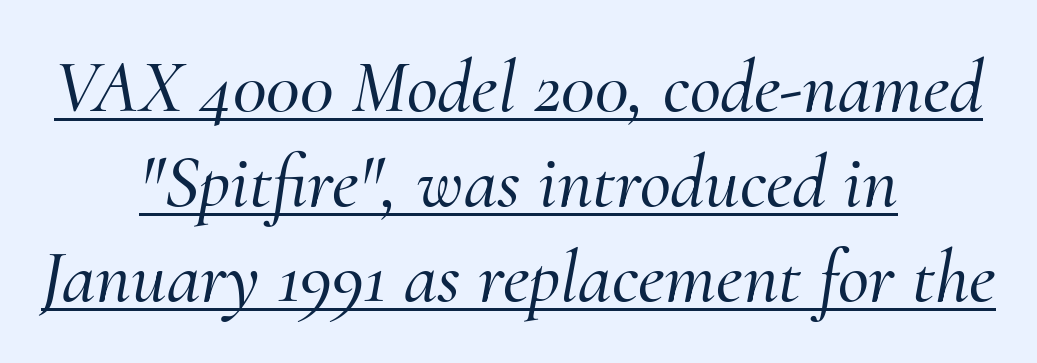
Q: Is the text italic (slanted)? A: Yes, it leans right by about 10 degrees.
Q: Is the typeface a serif or a sans-serif typeface? A: Serif.
Q: Is the text underlined? A: Yes.
Q: How is the paragraph aligned? A: Centered.
Q: Is the spacing between letters normal or unusually wide? A: Normal.
Q: Is the spacing between lines tight, normal or loose? A: Normal.
Q: Width (condensed, normal, or wide)? A: Normal.
Q: Stroke contrast? A: Medium.
Q: x-height? A: Small.
Q: Monospaced? A: No.
